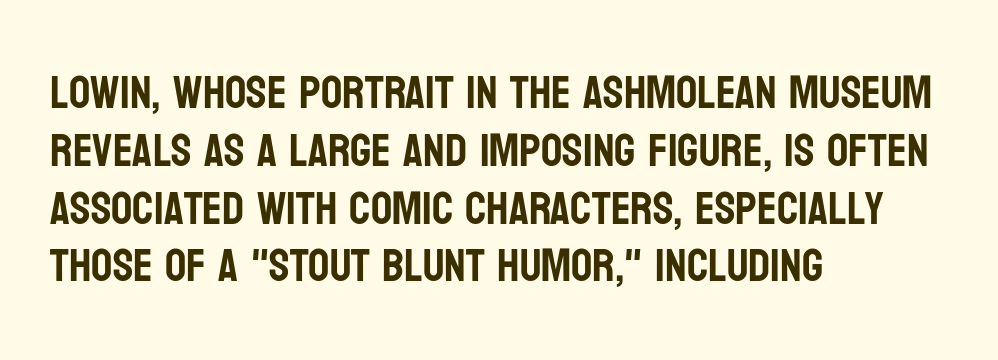
The image shows 47 px condensed sans-serif type, upright; set left-aligned, line spacing 1.23x, normal letter spacing, not underlined; low stroke contrast and a large x-height.
